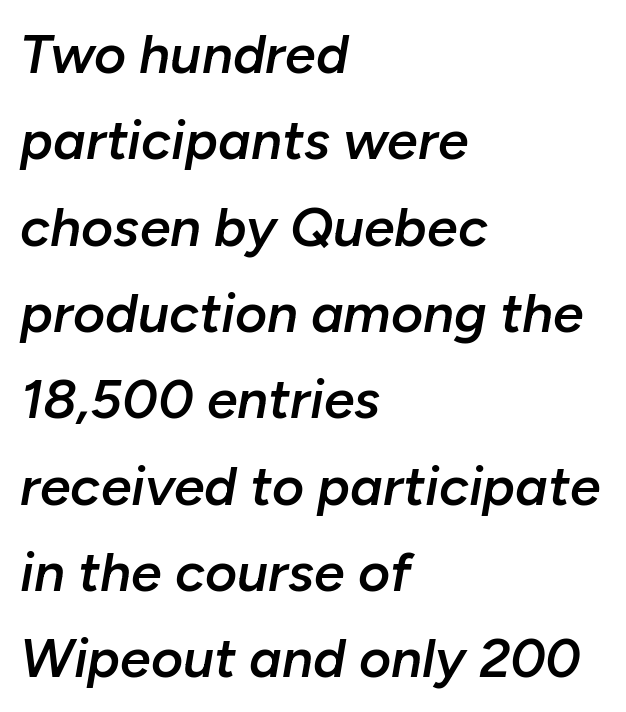
Is the type bold? Partly — it's a semibold, heavier than regular but not fully bold. Characters follow at the spacing the type designer built in. Letters rest on an invisible, unmarked baseline. The ragged edge is on the right, which tells us the setting is flush left. The passage shown stacks its lines at a standard gap.
